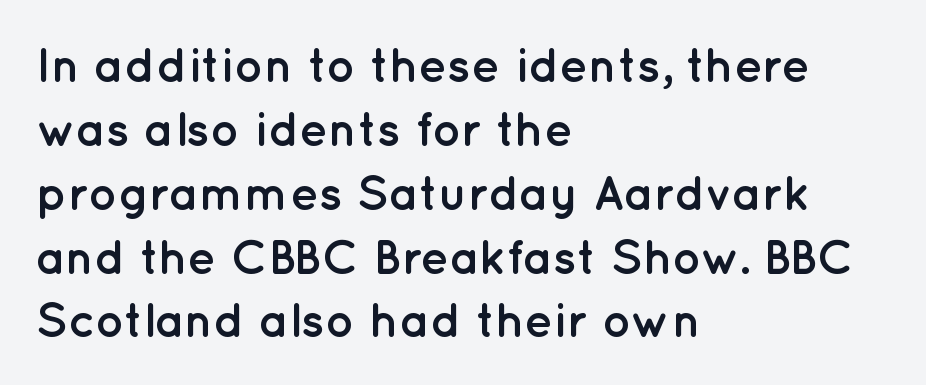
{"serif": "no", "italic": "no", "bold": "yes", "weight": "semibold", "width": "normal", "stroke_contrast": "low", "x_height": "medium", "monospaced": "no", "underline": "no", "align": "left", "line_spacing": "normal", "line_spacing_ratio": 1.33, "letter_spacing": "normal", "letter_spacing_em": 0.0, "glyph_px": 48}
